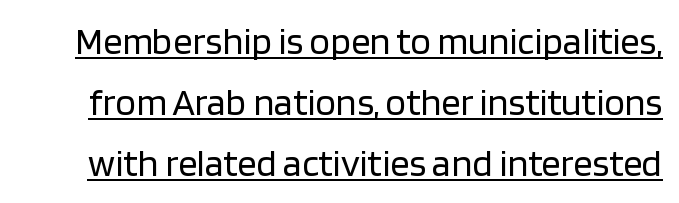
The image shows 38 px regular-weight sans-serif type, upright; set normal line spacing (1.6x), normal letter spacing, underlined; low stroke contrast and a large x-height.
